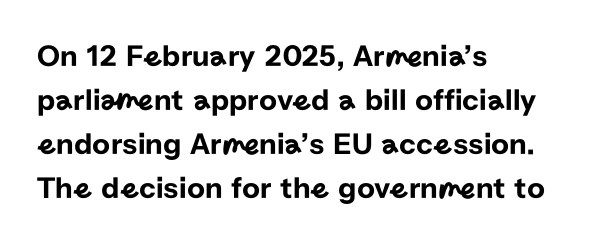
{"serif": "no", "italic": "no", "width": "normal", "stroke_contrast": "low", "x_height": "medium", "monospaced": "no", "underline": "no", "align": "left", "line_spacing": "normal", "line_spacing_ratio": 1.42, "letter_spacing": "normal", "letter_spacing_em": 0.0, "glyph_px": 31}
